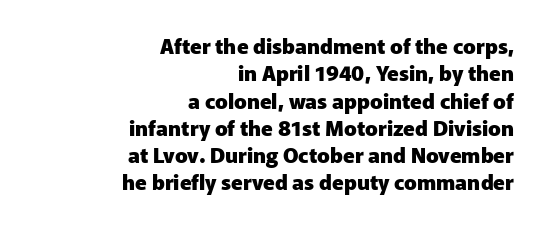
The image shows 21 px bold type, upright; set right-aligned, normal line spacing (1.3x), normal letter spacing, not underlined.
